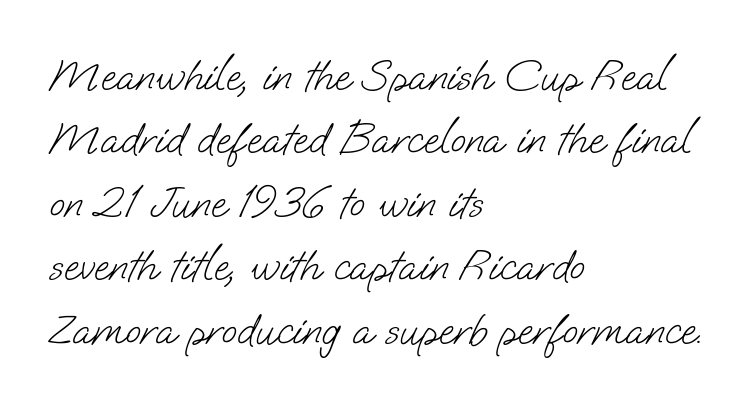
Q: Is the text bold? A: No.
Q: Is the typeface a serif or a sans-serif typeface? A: Sans-serif.
Q: Is the text underlined? A: No.
Q: How is the paragraph aligned? A: Left-aligned.
Q: Is the spacing between letters normal or unusually wide? A: Normal.
Q: Is the spacing between lines tight, normal or loose? A: Normal.
Q: Width (condensed, normal, or wide)? A: Normal.
Q: Stroke contrast? A: Low.
Q: x-height? A: Small.
Q: Monospaced? A: No.
